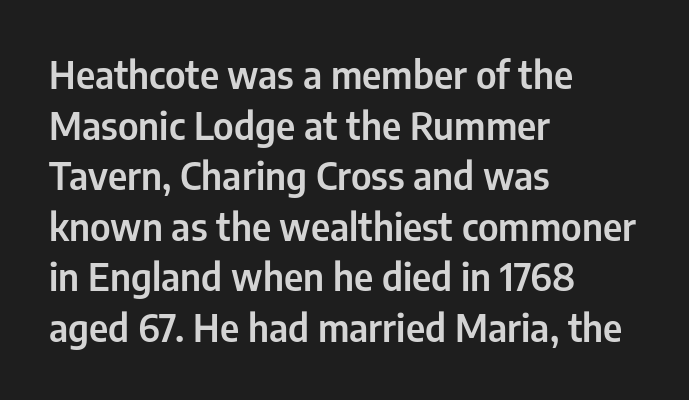
To sum up the face: it is a sans, with no serifs. Between one letter and the next there's only the usual sliver of space. Do the letters lean? They stand straight. Think of a printed novel: that variable character pitch is what you see here. Short and long lines alike share a common starting point at left. Honestly, the row spacing looks completely unremarkable.
